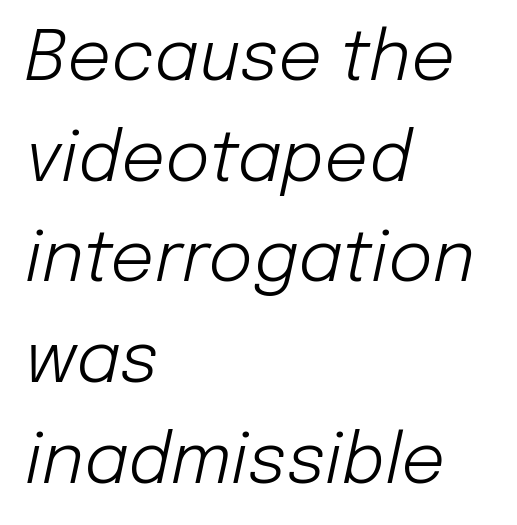
Q: Is the text bold? A: No.
Q: Is the text italic (slanted)? A: Yes, it leans right by about 12 degrees.
Q: Is the text underlined? A: No.
Q: How is the paragraph aligned? A: Left-aligned.
Q: Is the spacing between letters normal or unusually wide? A: Normal.
Q: Is the spacing between lines tight, normal or loose? A: Normal.
Q: Width (condensed, normal, or wide)? A: Normal.
Q: Stroke contrast? A: Low.
Q: x-height? A: Medium.
Q: Monospaced? A: No.
